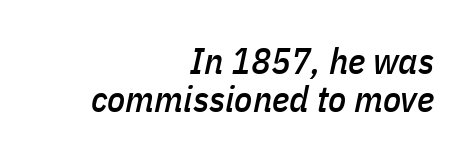
{"italic": "yes", "lean": "right", "slant_degrees": 11, "width": "condensed", "stroke_contrast": "low", "x_height": "medium", "monospaced": "no", "underline": "no", "align": "right", "line_spacing": "tight", "line_spacing_ratio": 1.02, "letter_spacing": "normal", "letter_spacing_em": 0.0, "glyph_px": 37}
